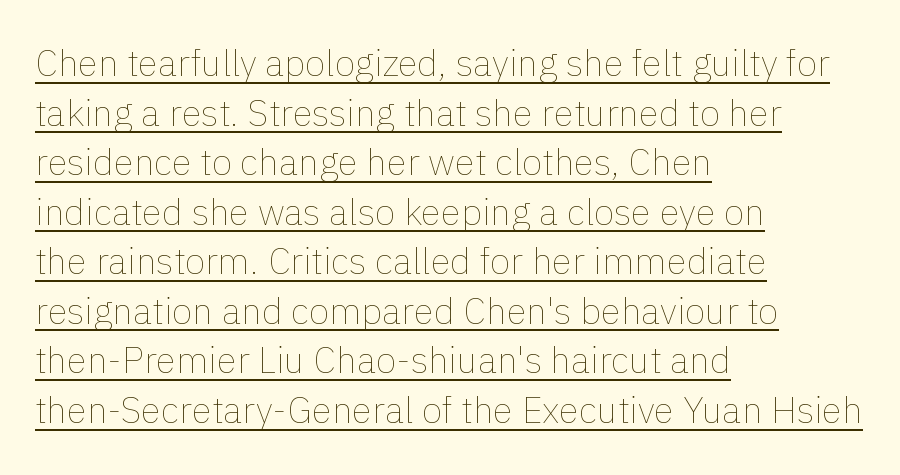
Q: Is the text bold? A: No.
Q: Is the text italic (slanted)? A: No, it is upright.
Q: Is the text underlined? A: Yes.
Q: How is the paragraph aligned? A: Left-aligned.
Q: Is the spacing between letters normal or unusually wide? A: Normal.
Q: Is the spacing between lines tight, normal or loose? A: Normal.
Q: Width (condensed, normal, or wide)? A: Normal.
Q: Stroke contrast? A: Low.
Q: x-height? A: Medium.
Q: Monospaced? A: No.
